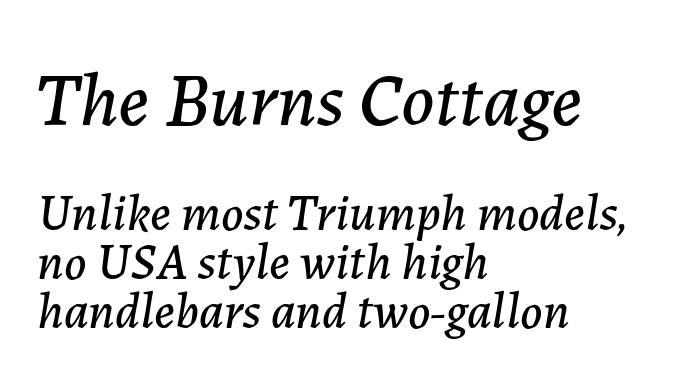
Q: Is the text italic (slanted)? A: Yes, it leans right by about 7 degrees.
Q: Is the text underlined? A: No.
Q: How is the paragraph aligned? A: Left-aligned.
Q: Is the spacing between letters normal or unusually wide? A: Normal.
Q: Is the spacing between lines tight, normal or loose? A: Tight.
Q: Which block of text is set in a larger size, the first (top) or the second (bottom)? A: The first (top) one.
Q: Width (condensed, normal, or wide)? A: Normal.
Q: Stroke contrast? A: Low.
Q: x-height? A: Medium.
Q: Monospaced? A: No.
